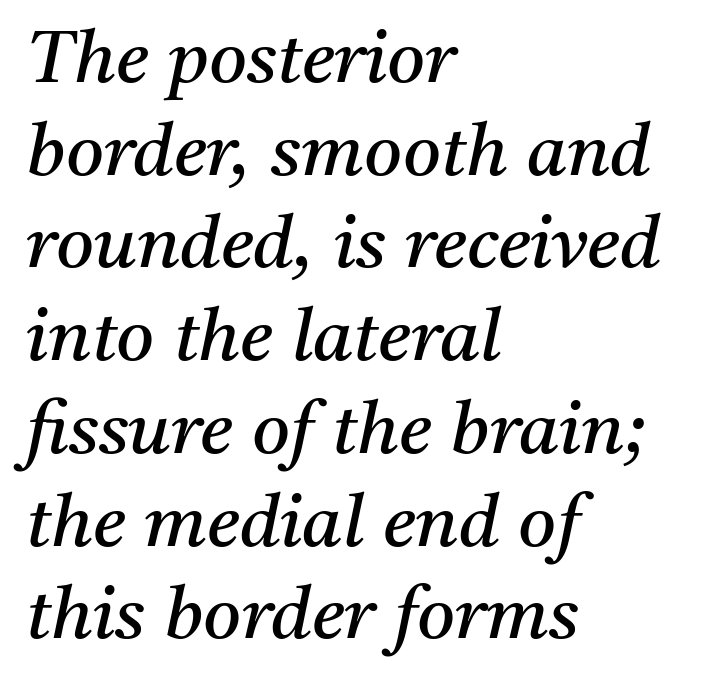
{"serif": "yes", "italic": "yes", "lean": "right", "slant_degrees": 11, "bold": "no", "weight": "regular", "width": "normal", "stroke_contrast": "medium", "x_height": "medium", "monospaced": "no", "underline": "no", "align": "left", "line_spacing": "normal", "line_spacing_ratio": 1.27, "letter_spacing": "normal", "letter_spacing_em": 0.0, "glyph_px": 73}
